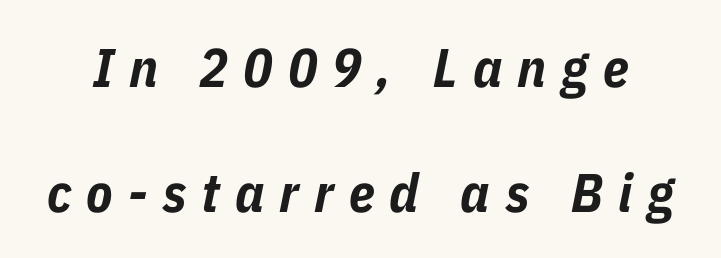
The image shows 54 px bold, condensed type, italic (leaning right); set loose line spacing (2.31x), unusually wide letter spacing (+0.28 em), not underlined; low stroke contrast and a medium x-height.
